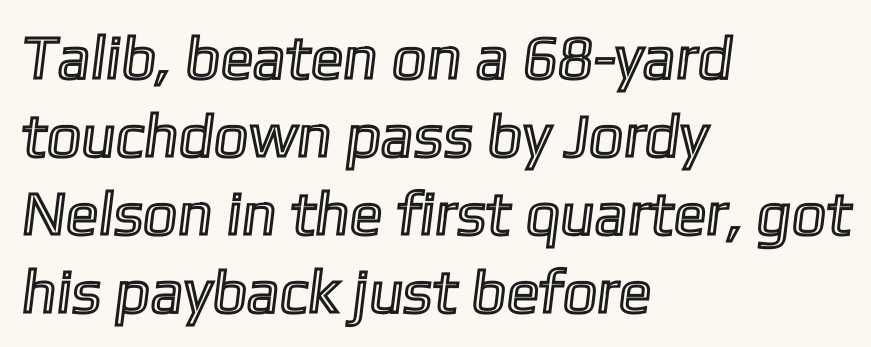
Students, observe: this is what conventionally led text looks like. Any mark beneath the type? The region is blank. How are the letters spaced? Ordinarily, with no added tracking. Which margin do the lines hug? The left one — the right edge is uneven.
